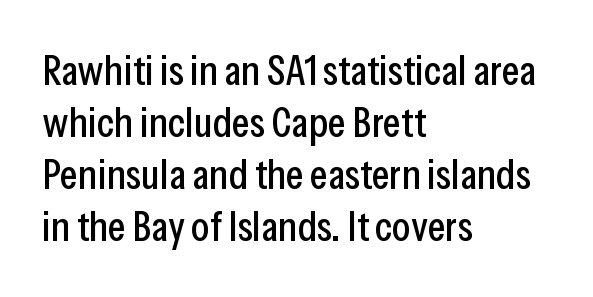
Short and long lines alike share a common starting point at left. Posture: vertical. Note the varied advance widths — an 'i' is clearly narrower than an 'm'. Honestly, the letter spacing is just normal — you wouldn't notice it.
